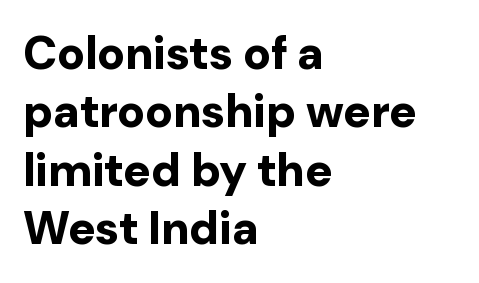
The image shows 46 px bold sans-serif type, upright; set left-aligned, normal line spacing (1.27x), normal letter spacing, not underlined; low stroke contrast and a medium x-height.
